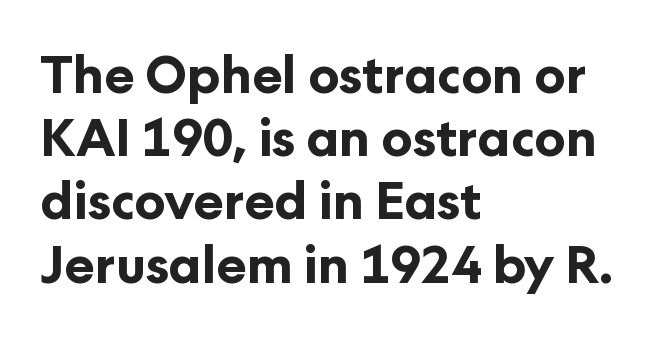
Q: Is the text bold? A: Yes.
Q: Is the text italic (slanted)? A: No, it is upright.
Q: Is the typeface a serif or a sans-serif typeface? A: Sans-serif.
Q: Is the text underlined? A: No.
Q: How is the paragraph aligned? A: Left-aligned.
Q: Is the spacing between letters normal or unusually wide? A: Normal.
Q: Width (condensed, normal, or wide)? A: Normal.
Q: Stroke contrast? A: Low.
Q: x-height? A: Medium.
Q: Monospaced? A: No.
